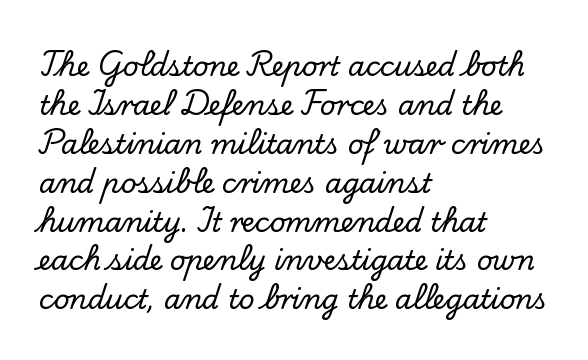
{"underline": "no", "align": "left", "line_spacing": "normal", "line_spacing_ratio": 1.44, "letter_spacing": "normal", "letter_spacing_em": 0.0, "glyph_px": 27}
